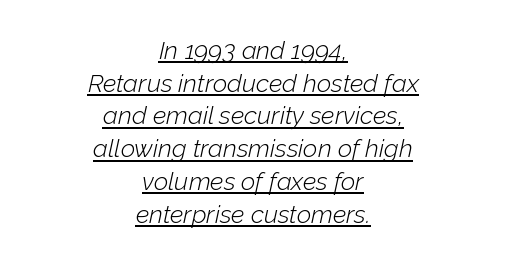
The lettering tilts uniformly, giving the passage an italic look. No letter is thick-stroked: the sample isn't bold. Horizontal alignment here is central, giving a formal, balanced look. The tracking reads as untouched default to a designer's eye.
